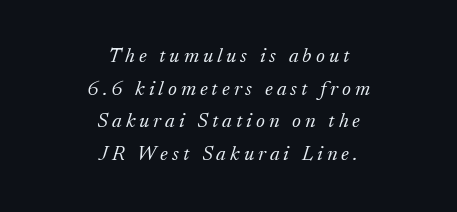
Q: Is the text bold? A: No.
Q: Is the text italic (slanted)? A: Yes, it leans right by about 17 degrees.
Q: Is the text underlined? A: No.
Q: How is the paragraph aligned? A: Centered.
Q: Is the spacing between lines tight, normal or loose? A: Normal.
